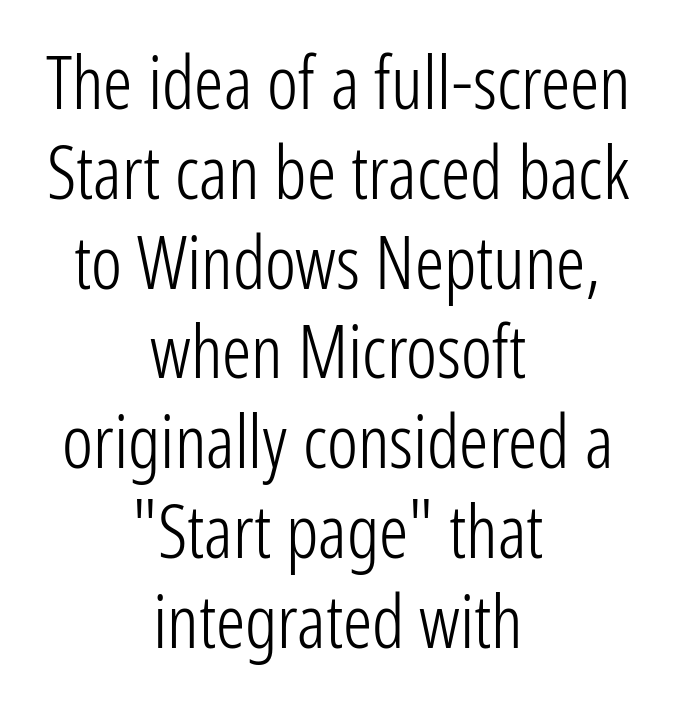
The image shows 73 px light, condensed sans-serif type, upright; set centered, line spacing 1.23x, normal letter spacing, not underlined; low stroke contrast and a medium x-height.
